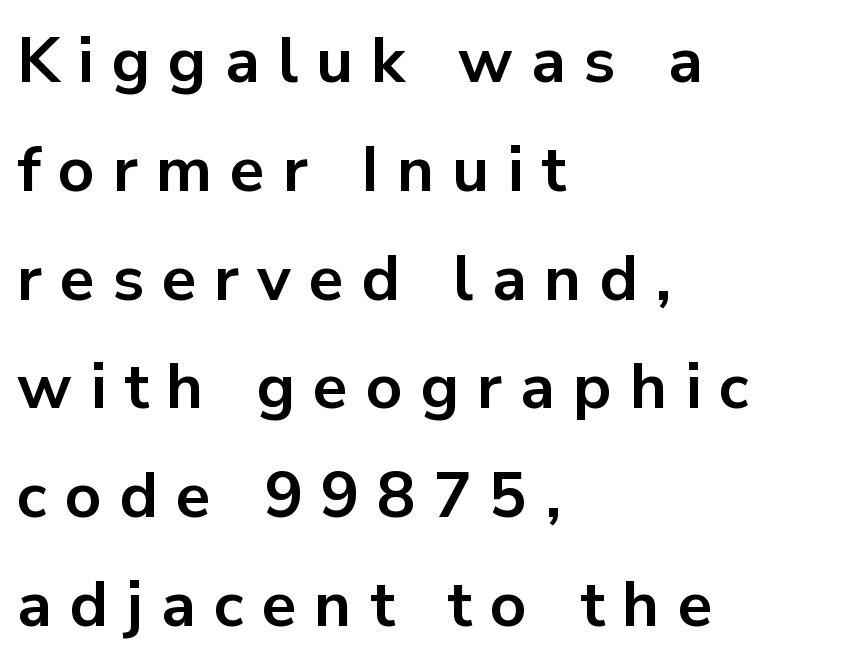
The image shows 64 px bold sans-serif type, upright; set left-aligned, normal line spacing (1.7x), unusually wide letter spacing (+0.28 em), not underlined; low stroke contrast and a medium x-height.
